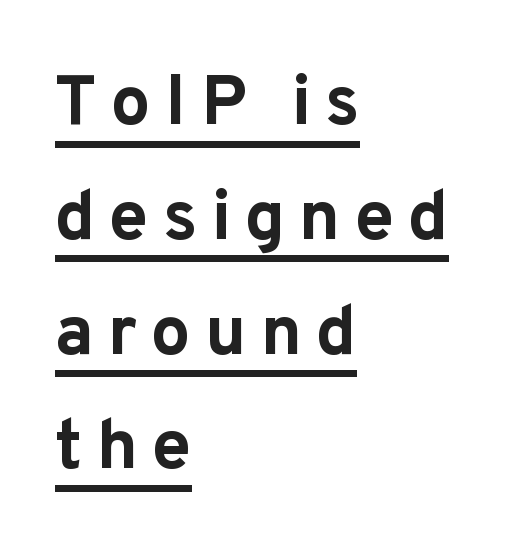
Q: Is the text bold? A: Yes.
Q: Is the text italic (slanted)? A: No, it is upright.
Q: Is the typeface a serif or a sans-serif typeface? A: Sans-serif.
Q: Is the text underlined? A: Yes.
Q: How is the paragraph aligned? A: Left-aligned.
Q: Is the spacing between letters normal or unusually wide? A: Unusually wide.
Q: Is the spacing between lines tight, normal or loose? A: Normal.
Q: Width (condensed, normal, or wide)? A: Normal.
Q: Stroke contrast? A: Low.
Q: x-height? A: Medium.
Q: Monospaced? A: No.
